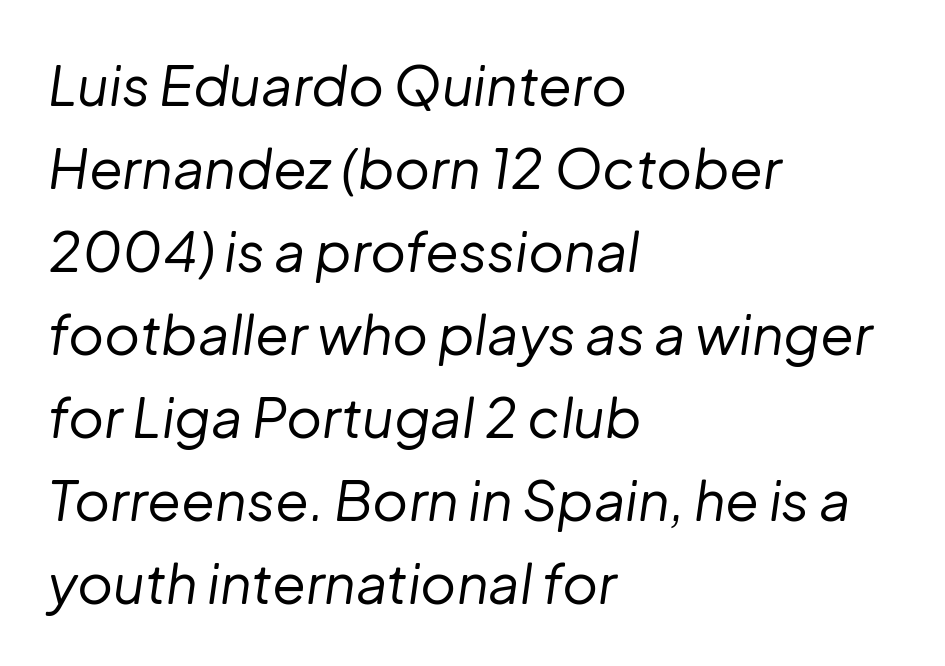
Letter spacing: default. Notice how the stems are inclined rather than vertical — that's the hallmark of italics. Proportional: the letters do not fall into vertical columns. Counters stay open thanks to moderate or lighter strokes.
